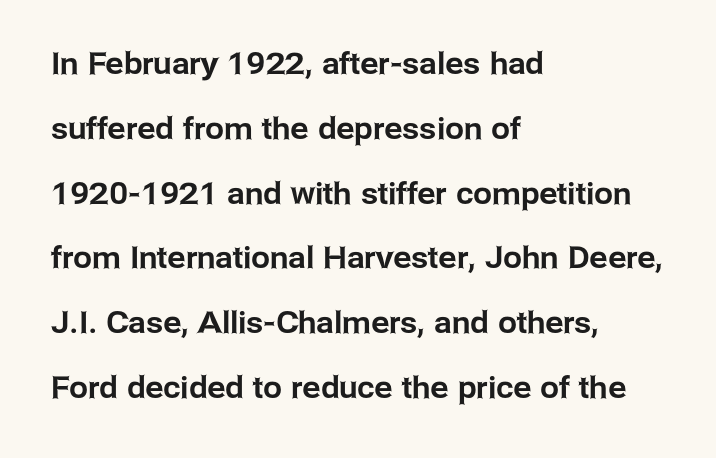
Alignment: flush left. Note: no serifs on the glyphs. The block of text is sparse from top to bottom, with ample space between rows. Rule under the text: the space is simply empty.
